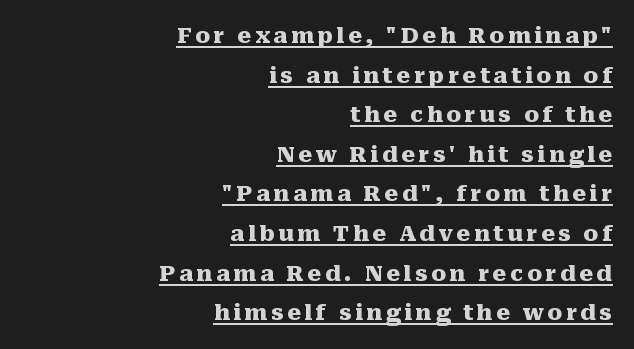
Q: Is the text bold? A: Yes.
Q: Is the text italic (slanted)? A: No, it is upright.
Q: Is the text underlined? A: Yes.
Q: How is the paragraph aligned? A: Right-aligned.
